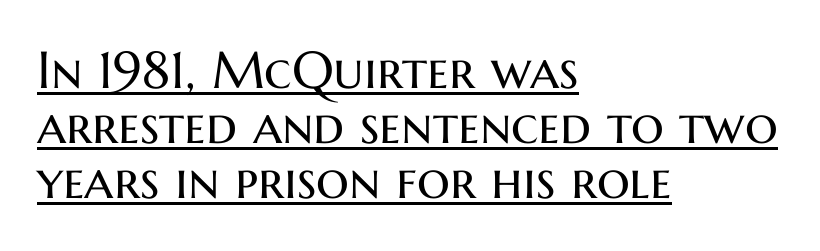
Horizontal alignment here is leftward, the default for most running prose. In designer terms, the underline attribute is active on this setting. Designer's note — italics off, roman on. Stroke thickness stays within the range of a standard reading face or lighter. Type style note: lacks serifs. The face used here is rendered with its standard letterfit.
